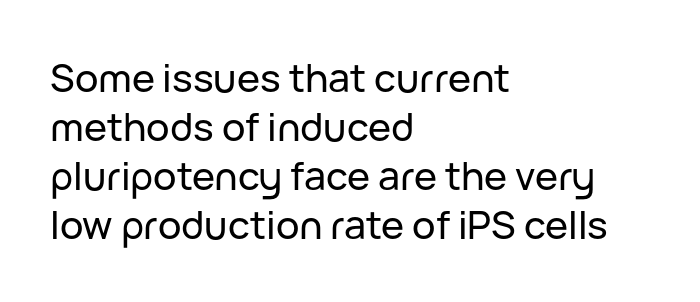
Q: Is the text italic (slanted)? A: No, it is upright.
Q: Is the typeface a serif or a sans-serif typeface? A: Sans-serif.
Q: Is the text underlined? A: No.
Q: How is the paragraph aligned? A: Left-aligned.
Q: Is the spacing between letters normal or unusually wide? A: Normal.
Q: Is the spacing between lines tight, normal or loose? A: Normal.
Q: Width (condensed, normal, or wide)? A: Normal.
Q: Stroke contrast? A: Low.
Q: x-height? A: Medium.
Q: Monospaced? A: No.
